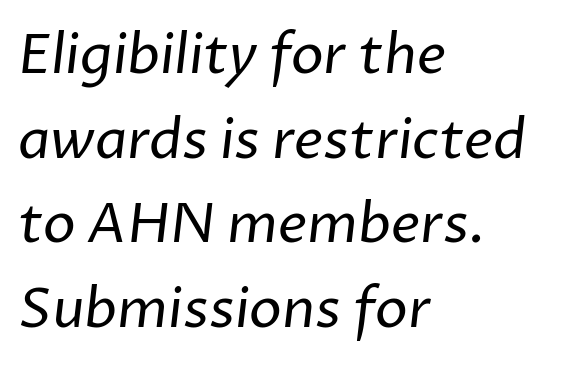
The type is set solid horizontally, with unmodified tracking. This rendering uses left alignment, leaving the right contour irregular. Quick note: underline off. Normally led — the rows are evenly, conventionally spaced. These lines are composed in type without serifs.
